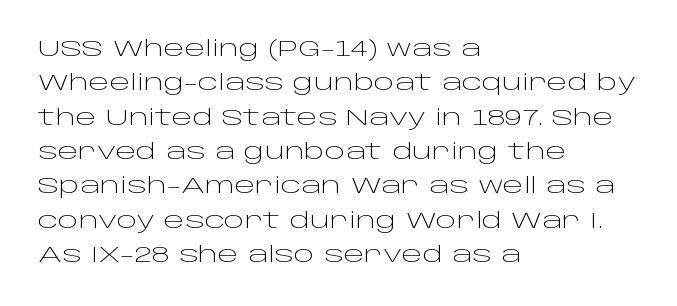
Q: Is the text bold? A: No.
Q: Is the text italic (slanted)? A: No, it is upright.
Q: Is the text underlined? A: No.
Q: How is the paragraph aligned? A: Left-aligned.
Q: Is the spacing between letters normal or unusually wide? A: Normal.
Q: Is the spacing between lines tight, normal or loose? A: Normal.
